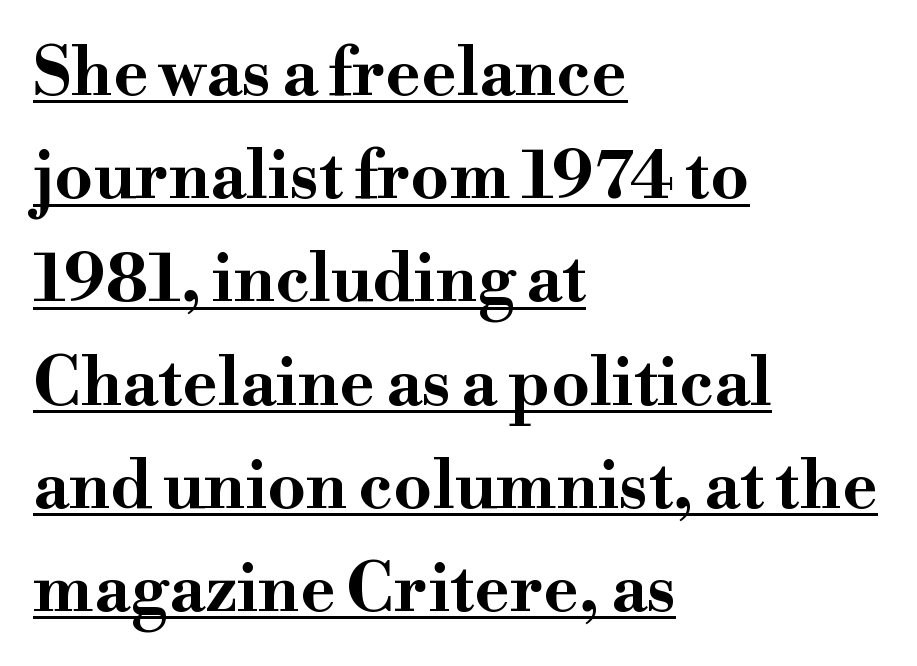
{"serif": "yes", "italic": "no", "bold": "yes", "weight": "bold", "width": "wide", "stroke_contrast": "high", "x_height": "small", "monospaced": "no", "underline": "yes", "align": "left", "line_spacing": "normal", "line_spacing_ratio": 1.54, "letter_spacing": "normal", "letter_spacing_em": 0.0, "glyph_px": 67}
